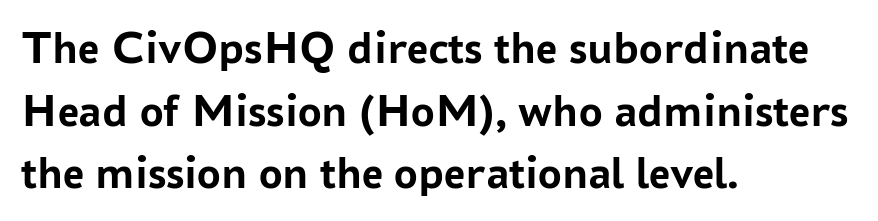
{"serif": "no", "italic": "no", "bold": "yes", "weight": "semibold", "width": "normal", "stroke_contrast": "low", "x_height": "medium", "monospaced": "no", "underline": "no", "align": "left", "line_spacing": "normal", "line_spacing_ratio": 1.33, "letter_spacing": "normal", "letter_spacing_em": 0.0, "glyph_px": 47}
